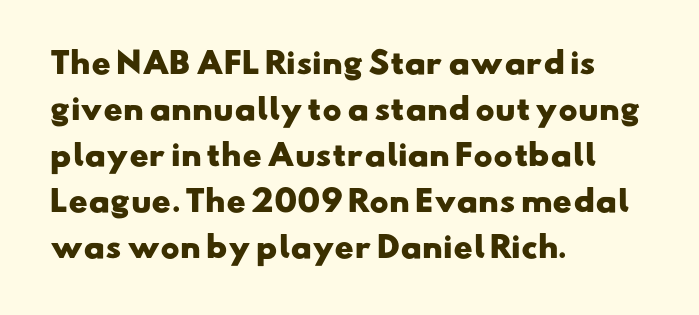
Q: Is the text bold? A: Yes.
Q: Is the typeface a serif or a sans-serif typeface? A: Sans-serif.
Q: Is the text underlined? A: No.
Q: How is the paragraph aligned? A: Left-aligned.
Q: Is the spacing between letters normal or unusually wide? A: Normal.
Q: Is the spacing between lines tight, normal or loose? A: Normal.
Q: Width (condensed, normal, or wide)? A: Wide.
Q: Stroke contrast? A: Low.
Q: x-height? A: Small.
Q: Monospaced? A: No.
